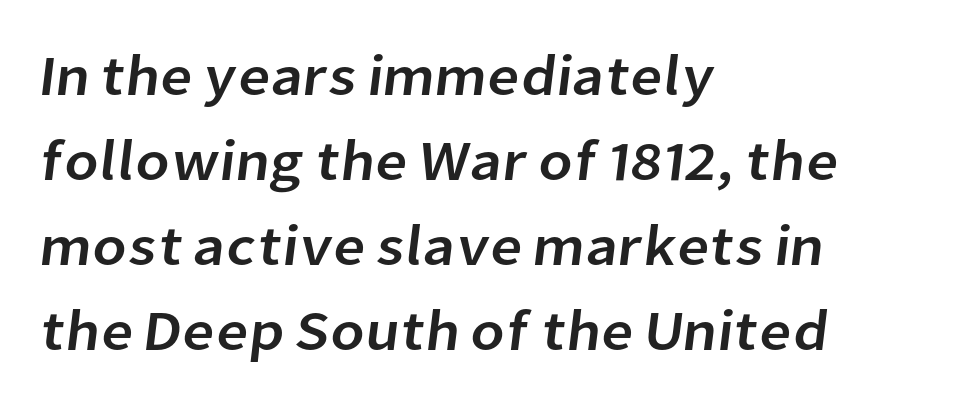
Q: Is the typeface a serif or a sans-serif typeface? A: Sans-serif.
Q: Is the text underlined? A: No.
Q: How is the paragraph aligned? A: Left-aligned.
Q: Is the spacing between letters normal or unusually wide? A: Normal.
Q: Is the spacing between lines tight, normal or loose? A: Normal.
Q: Width (condensed, normal, or wide)? A: Normal.
Q: Stroke contrast? A: Low.
Q: x-height? A: Medium.
Q: Monospaced? A: No.
